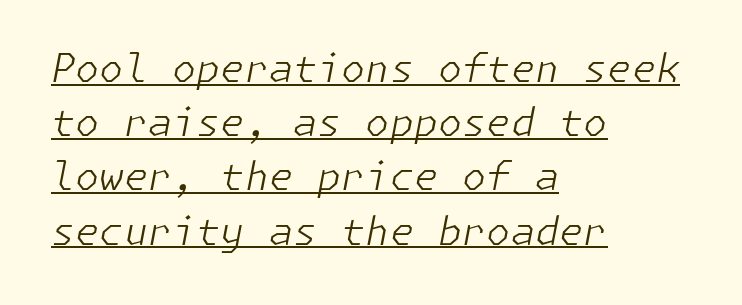
Q: Is the text bold? A: No.
Q: Is the text italic (slanted)? A: Yes, it leans right by about 11 degrees.
Q: Is the text underlined? A: Yes.
Q: How is the paragraph aligned? A: Left-aligned.
Q: Is the spacing between letters normal or unusually wide? A: Normal.
Q: Is the spacing between lines tight, normal or loose? A: Normal.
Q: Width (condensed, normal, or wide)? A: Normal.
Q: Stroke contrast? A: Low.
Q: x-height? A: Medium.
